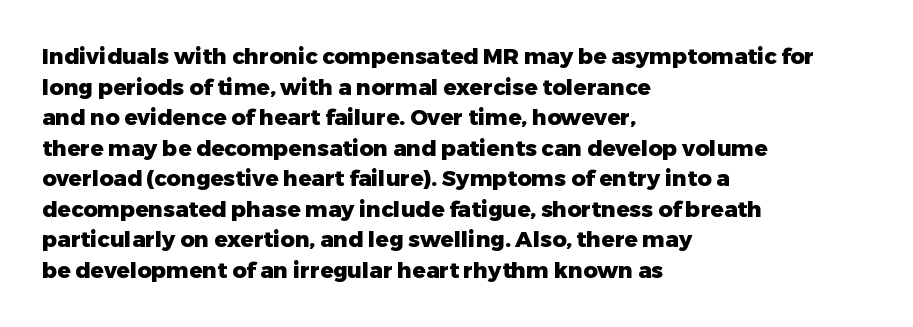
If you drew a line through each stem, it would be perfectly vertical. A normal amount of white space separates one row of letters from the next. Unmarked baselines from the first word to the last. Pretty heavy lettering here — definitely bold. The paragraph has a hard left edge and a soft right edge. These lines keep a tight, regular rhythm from letter to letter.
